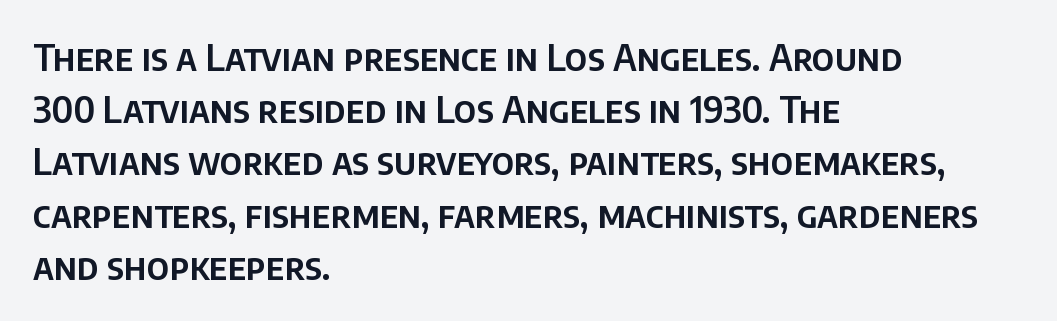
The lettering holds an erect, upright posture throughout. A clean baseline with only descenders dipping below it. Compared with typical paragraphs, the rows here are spaced about the same. No extra tracking has been applied to these lines. The rag falls on the right side of this text block.
